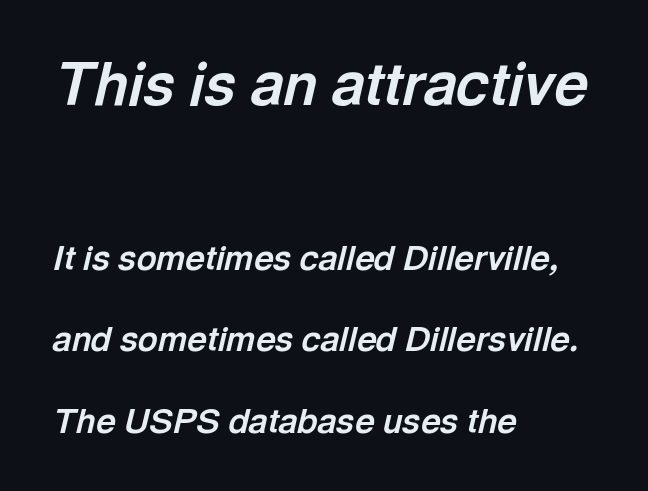
The image shows 59 px bold type, italic (leaning right); set left-aligned, loose line spacing (2.39x), normal letter spacing, not underlined; the first (top) block is 1.74x larger; a medium x-height.
